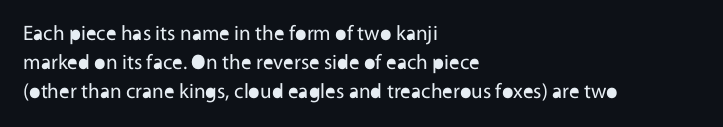
{"italic": "no", "bold": "no", "underline": "no", "align": "left", "line_spacing": "normal", "line_spacing_ratio": 1.39, "letter_spacing": "normal", "letter_spacing_em": 0.0, "glyph_px": 21}
